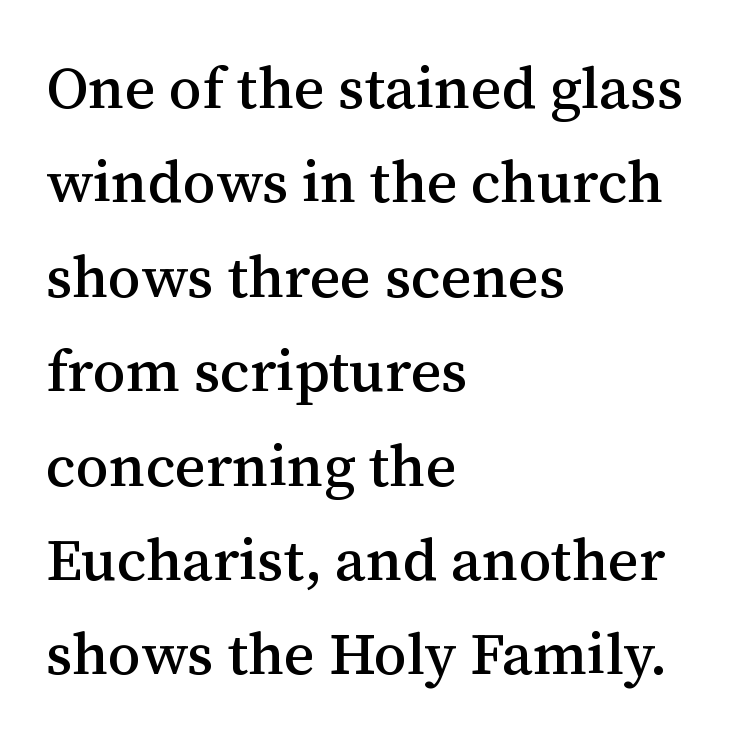
The image shows 59 px serif type, upright; set left-aligned, normal line spacing (1.6x), normal letter spacing, not underlined; medium stroke contrast and a medium x-height.
